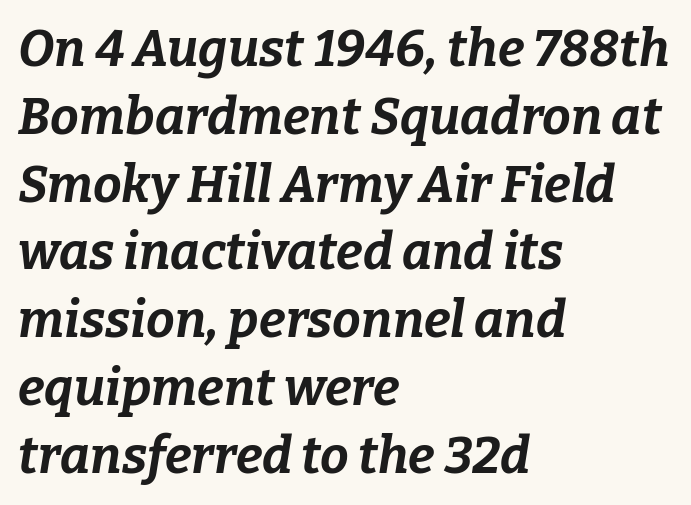
Q: Is the text bold? A: Yes.
Q: Is the text italic (slanted)? A: Yes, it leans right by about 9 degrees.
Q: Is the text underlined? A: No.
Q: How is the paragraph aligned? A: Left-aligned.
Q: Is the spacing between letters normal or unusually wide? A: Normal.
Q: Is the spacing between lines tight, normal or loose? A: Normal.
Q: Width (condensed, normal, or wide)? A: Normal.
Q: Stroke contrast? A: Low.
Q: x-height? A: Medium.
Q: Monospaced? A: No.
